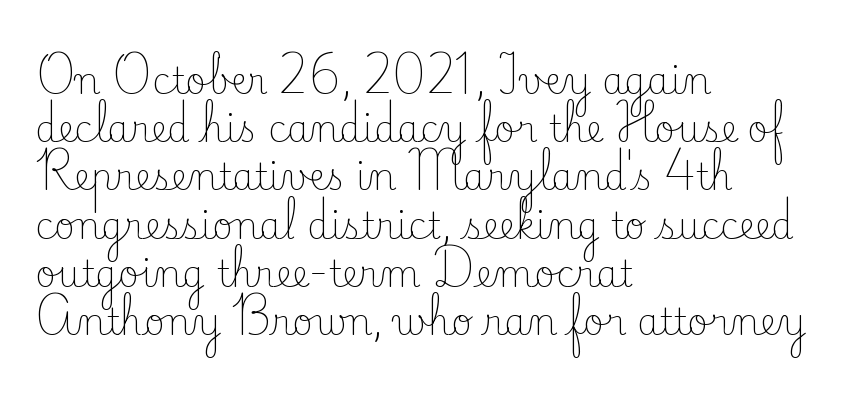
{"serif": "yes", "italic": "no", "bold": "no", "weight": "light", "width": "normal", "stroke_contrast": "low", "x_height": "small", "monospaced": "no", "underline": "no", "align": "left", "line_spacing": "normal", "line_spacing_ratio": 1.34, "letter_spacing": "normal", "letter_spacing_em": 0.0, "glyph_px": 36}
